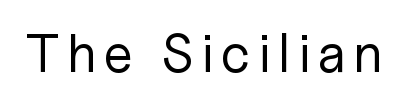
Q: Is the text bold? A: No.
Q: Is the text italic (slanted)? A: No, it is upright.
Q: Is the typeface a serif or a sans-serif typeface? A: Sans-serif.
Q: Is the text underlined? A: No.
Q: Width (condensed, normal, or wide)? A: Normal.
Q: Stroke contrast? A: Low.
Q: x-height? A: Medium.
Q: Monospaced? A: No.
